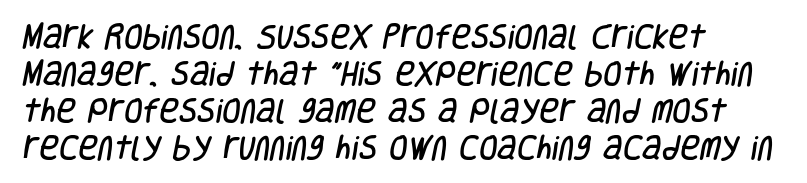
The lines are quadded left. The passage shown stacks its lines at a standard gap. Type without underlining. The passage shown has conventional tracking throughout.
